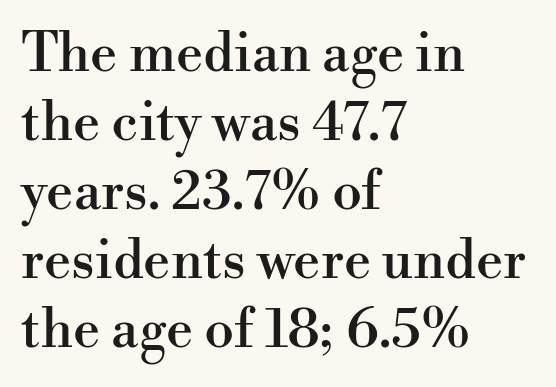
The image shows 54 px serif type, upright; set left-aligned, normal line spacing (1.28x), normal letter spacing, not underlined; high stroke contrast and a small x-height.
